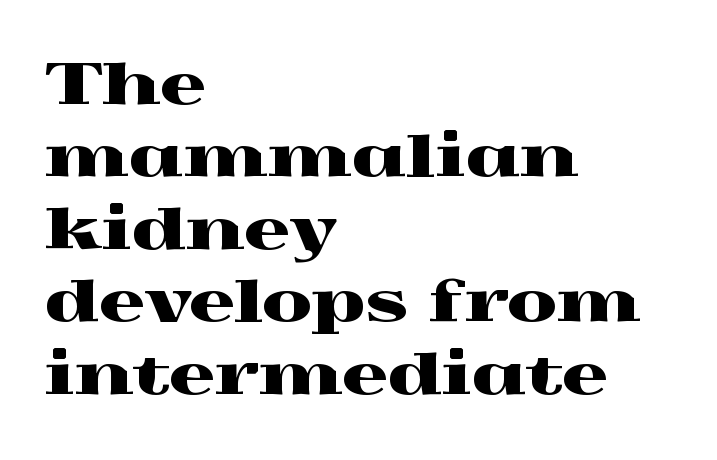
{"serif": "yes", "italic": "no", "width": "wide", "x_height": "medium", "monospaced": "no", "underline": "no", "align": "left", "line_spacing": "normal", "line_spacing_ratio": 1.27, "letter_spacing": "normal", "letter_spacing_em": 0.0, "glyph_px": 57}
